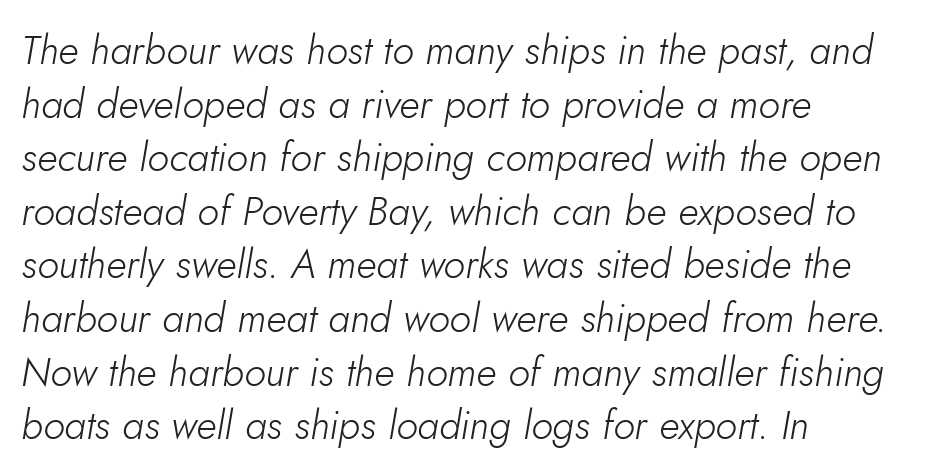
{"italic": "yes", "lean": "right", "slant_degrees": 10, "bold": "no", "weight": "light", "width": "normal", "stroke_contrast": "low", "x_height": "small", "monospaced": "no", "underline": "no", "align": "left", "line_spacing": "normal", "line_spacing_ratio": 1.34, "letter_spacing": "normal", "letter_spacing_em": 0.0, "glyph_px": 40}
